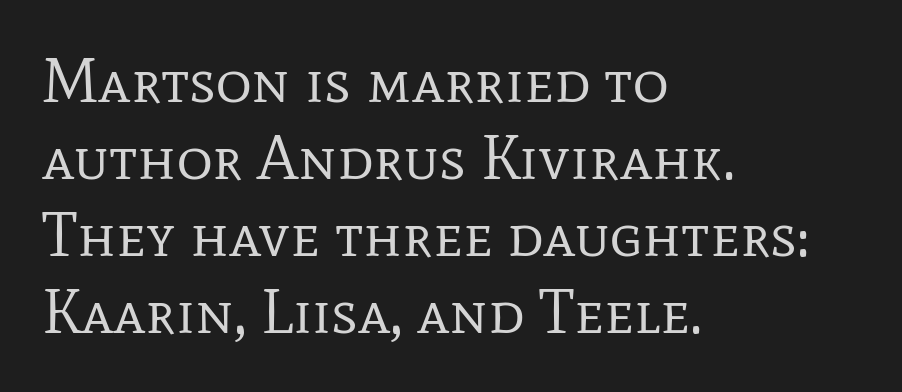
{"serif": "yes", "italic": "no", "bold": "no", "weight": "regular", "width": "normal", "stroke_contrast": "low", "x_height": "medium", "monospaced": "no", "underline": "no", "align": "left", "line_spacing_ratio": 1.24, "letter_spacing": "normal", "letter_spacing_em": 0.0, "glyph_px": 62}
